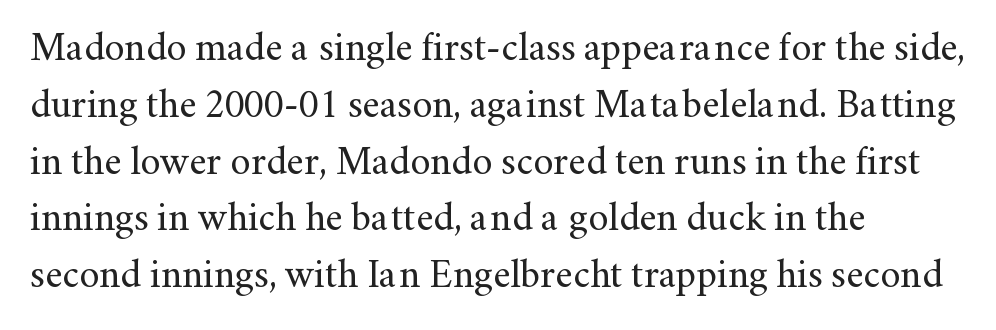
{"serif": "yes", "italic": "no", "bold": "no", "weight": "regular", "width": "normal", "stroke_contrast": "medium", "x_height": "small", "monospaced": "no", "underline": "no", "align": "left", "line_spacing": "normal", "line_spacing_ratio": 1.42, "letter_spacing": "normal", "letter_spacing_em": 0.0, "glyph_px": 40}
